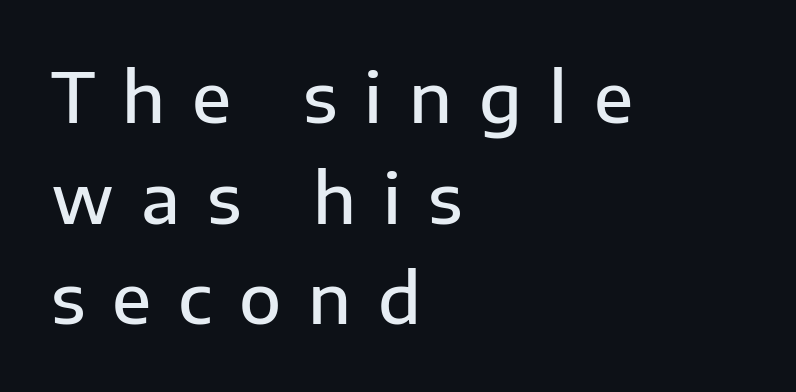
{"serif": "no", "italic": "no", "bold": "semi", "weight": "semibold", "width": "normal", "stroke_contrast": "low", "x_height": "medium", "monospaced": "no", "underline": "no", "align": "left", "line_spacing": "normal", "line_spacing_ratio": 1.46, "letter_spacing": "wide", "letter_spacing_em": 0.39, "glyph_px": 69}
